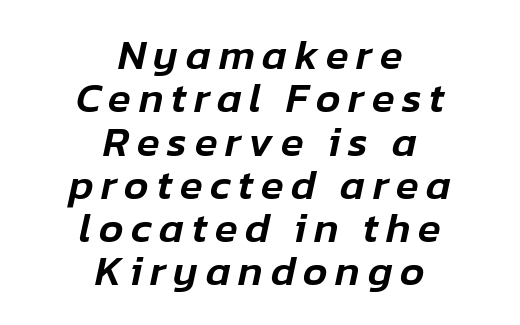
These lines huddle together more closely than default settings would place them. Slanted lettering throughout. Letters rest on an invisible, unmarked baseline. Short and long lines alike share a common midpoint. The face used here is proportionally spaced, like ordinary book or web type.
